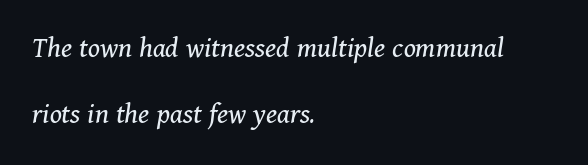
This rendering features lettering with no underline. This rendering leaves character spacing at its baseline value. A quiet, ordinary-to-light weight characterises the typeface. You can tell it's italic because the verticals aren't actually vertical. This is serif lettering, the kind often seen in printed books. The compositor pushed each line to the left boundary.
